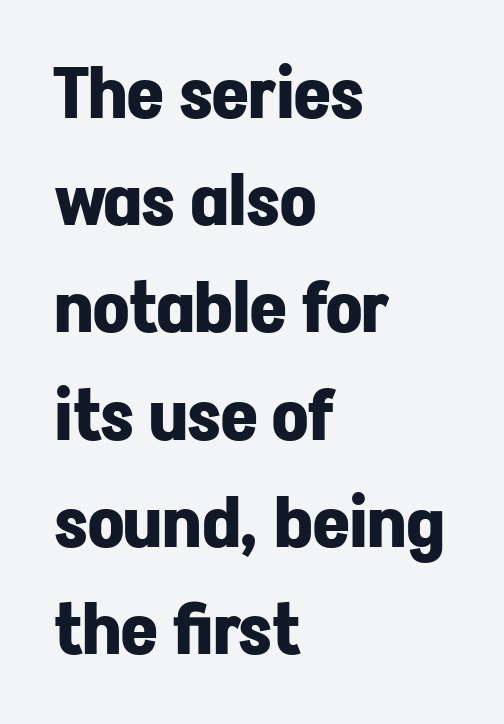
This is roman type, the default non-slanted kind. The lines are quadded left. Are there feet on the stems? There aren't — it's a sans. Its strokes are broad and dark, the hallmark of bold type. The gaps between neighbouring characters are ordinary and unremarkable.
